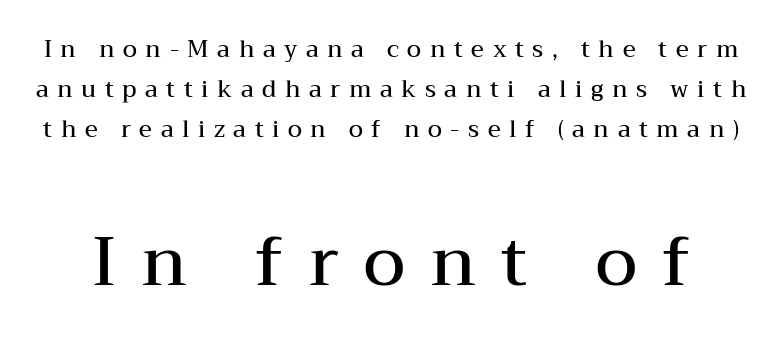
The image shows 68 px semibold, wide serif type, upright; set line spacing 1.73x, unusually wide letter spacing (+0.37 em), not underlined; the second (bottom) block is 2.96x larger; medium stroke contrast and a medium x-height.
